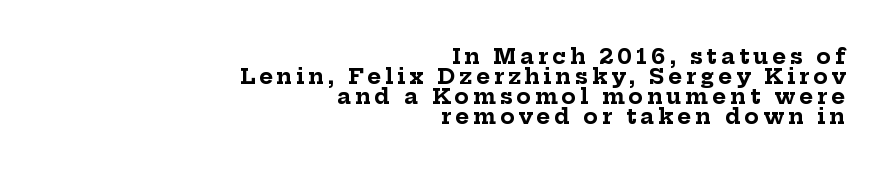
{"italic": "no", "bold": "yes", "underline": "no", "align": "right", "line_spacing": "tight", "line_spacing_ratio": 0.96, "glyph_px": 21}
